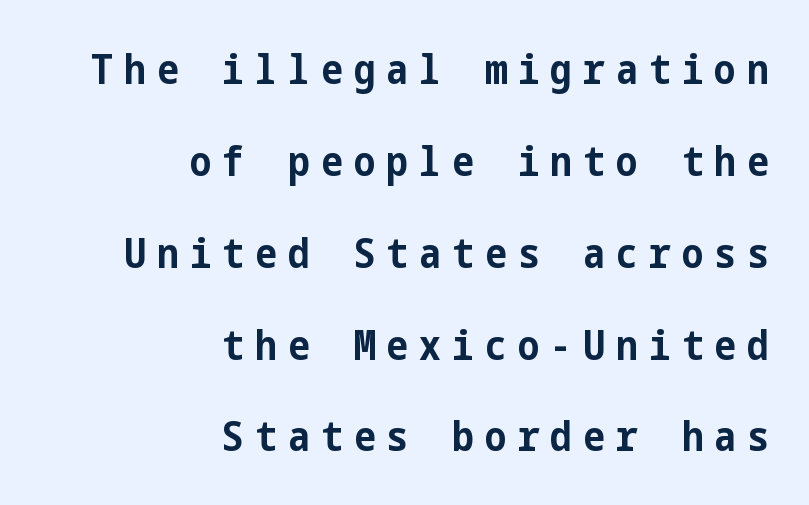
Q: Is the text bold? A: Yes.
Q: Is the text italic (slanted)? A: No, it is upright.
Q: Is the typeface a serif or a sans-serif typeface? A: Sans-serif.
Q: Is the text underlined? A: No.
Q: How is the paragraph aligned? A: Right-aligned.
Q: Is the spacing between letters normal or unusually wide? A: Unusually wide.
Q: Is the spacing between lines tight, normal or loose? A: Loose.
Q: Width (condensed, normal, or wide)? A: Condensed.
Q: Stroke contrast? A: Low.
Q: x-height? A: Medium.
